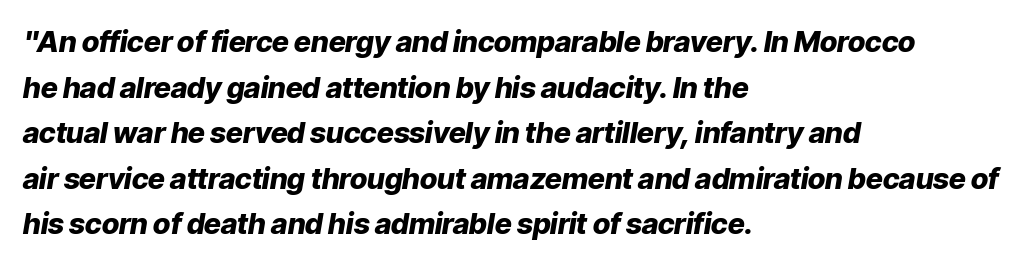
The image shows 29 px heavy type, italic (leaning right); set left-aligned, normal line spacing (1.57x), normal letter spacing, not underlined; low stroke contrast and a medium x-height.
